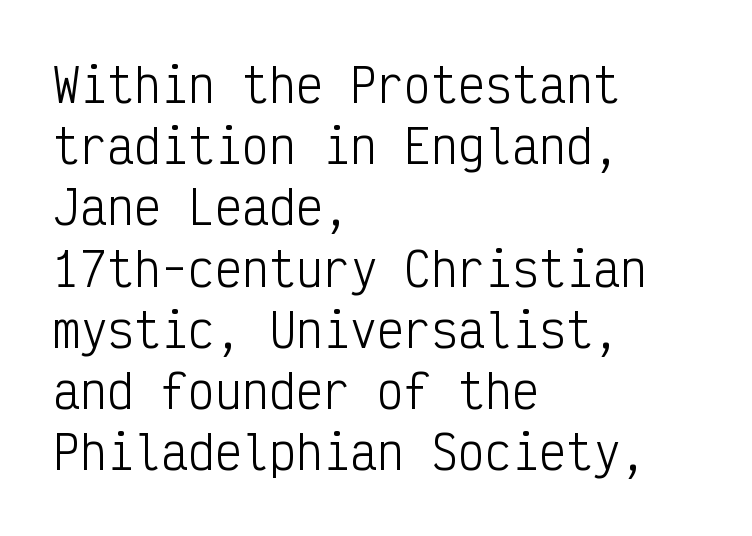
The face used here is rendered with its standard letterfit. The specimen reads as upright at a glance. Monospaced: the letters line up in strict vertical columns. Teacher's note: observe the even left margin — that is flush-left alignment. The weight tops out at a normal text grade.
